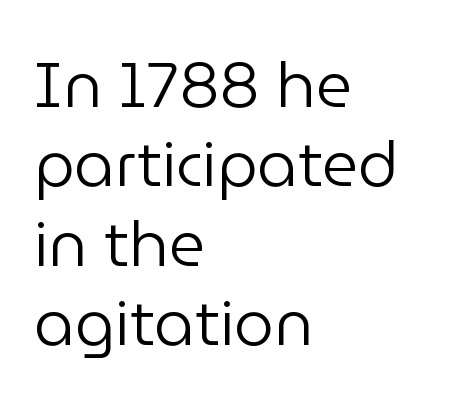
The image shows 63 px regular-weight sans-serif type, upright; set left-aligned, normal line spacing (1.26x), normal letter spacing, not underlined; low stroke contrast and a medium x-height.
